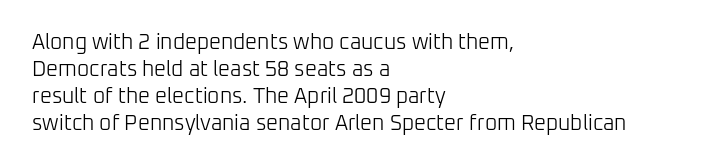
The image shows 21 px text type, upright; set left-aligned, normal line spacing (1.29x), normal letter spacing, not underlined.
